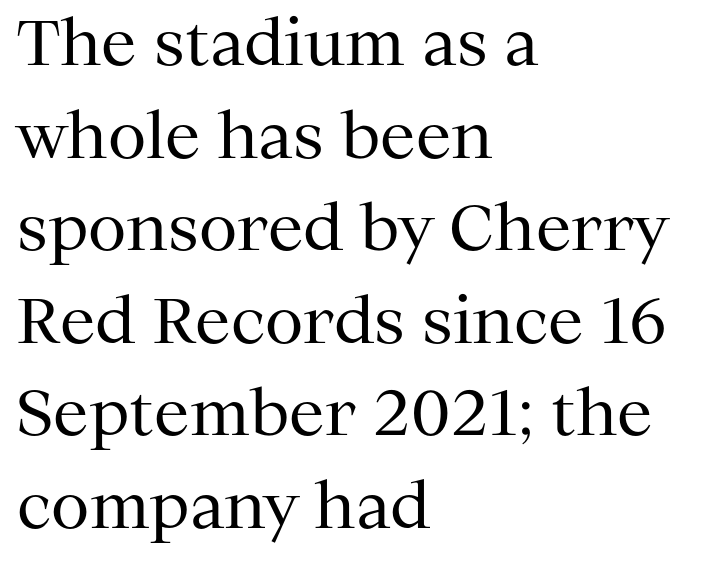
Each line starts at the same left margin while the right side varies. Does the type have serifs? Yes, each stem ends in a small foot. The space beneath each line is pristine and unruled. Is the letter spacing exaggerated? No — it looks like the ordinary default.
